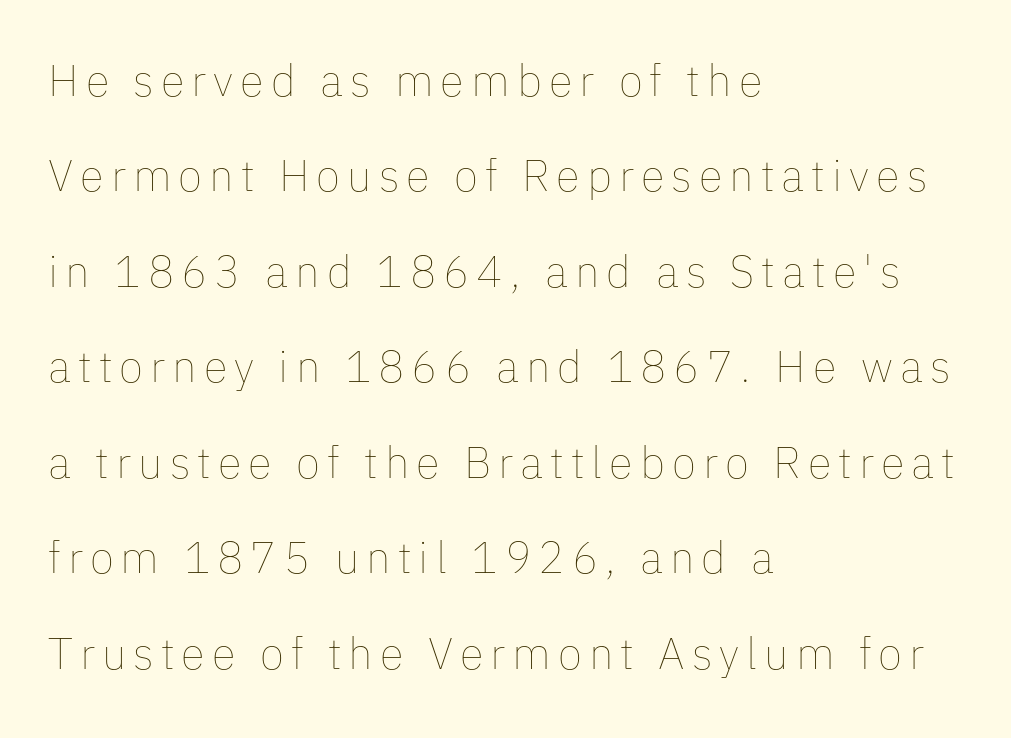
Q: Is the text bold? A: No.
Q: Is the text italic (slanted)? A: No, it is upright.
Q: Is the text underlined? A: No.
Q: How is the paragraph aligned? A: Left-aligned.
Q: Is the spacing between lines tight, normal or loose? A: Loose.
Q: Width (condensed, normal, or wide)? A: Normal.
Q: Stroke contrast? A: Low.
Q: x-height? A: Medium.
Q: Monospaced? A: No.
